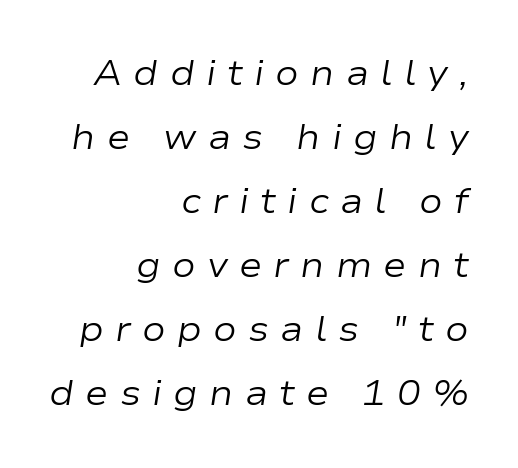
Q: Is the text bold? A: No.
Q: Is the text italic (slanted)? A: Yes, it leans right by about 9 degrees.
Q: Is the text underlined? A: No.
Q: How is the paragraph aligned? A: Right-aligned.
Q: Is the spacing between letters normal or unusually wide? A: Unusually wide.
Q: Width (condensed, normal, or wide)? A: Wide.
Q: Stroke contrast? A: Low.
Q: x-height? A: Medium.
Q: Monospaced? A: No.
